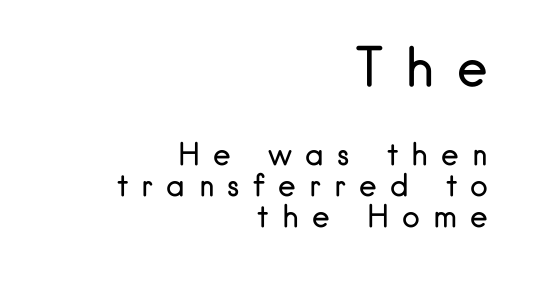
The paragraph has a hard right edge and a soft left edge. Each letter keeps its own natural width here, so spacing adapts to shape. The font sits on the lighter half of the weight spectrum, regular included. Characters follow at a spacing far wider than the type designer built in. The strip under each line holds only bare page.
